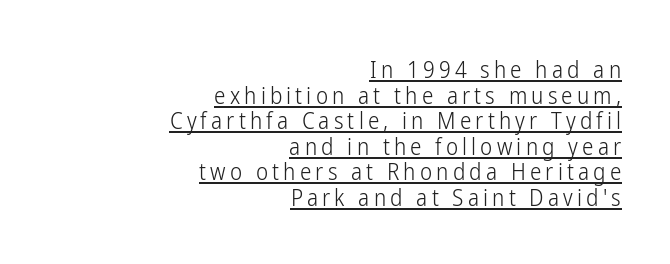
Very little white space separates one row of letters from the next. Posture: vertical. These glyphs show unthickened strokes, regular width or finer. The words here are underlined.
